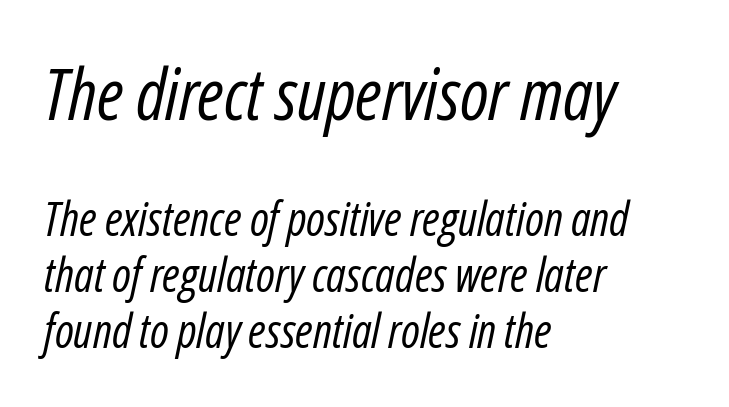
{"italic": "yes", "lean": "right", "slant_degrees": 12, "bold": "no", "weight": "regular", "width": "condensed", "stroke_contrast": "low", "x_height": "medium", "monospaced": "no", "underline": "no", "align": "left", "line_spacing_ratio": 1.19, "letter_spacing": "normal", "letter_spacing_em": 0.0, "larger_block": "first", "size_ratio": 1.51, "glyph_px": 71}
